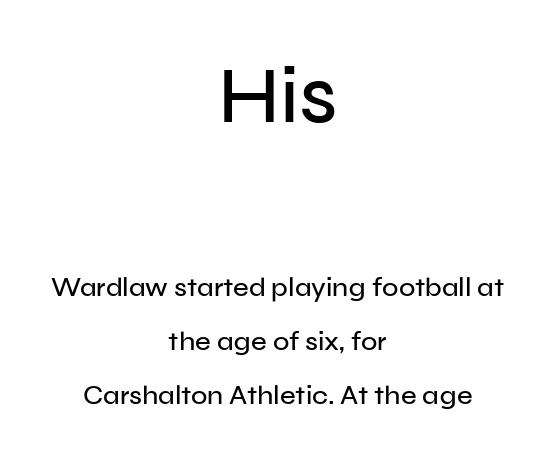
Between these two stacked blocks, the higher one wins on size. Spacing between characters is what you'd get straight out of the box. The text block is weighted toward neither margin, spreading evenly from the middle. Descender tails drop into unmarked territory. Typographically, this falls in the sans-serif category. The specimen reads as upright at a glance.
